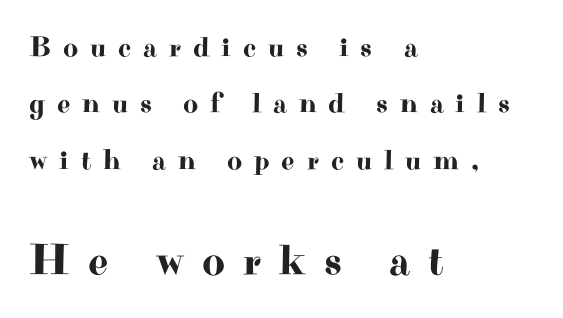
Q: Is the text italic (slanted)? A: No, it is upright.
Q: Is the typeface a serif or a sans-serif typeface? A: Serif.
Q: Is the text underlined? A: No.
Q: How is the paragraph aligned? A: Left-aligned.
Q: Is the spacing between letters normal or unusually wide? A: Unusually wide.
Q: Is the spacing between lines tight, normal or loose? A: Loose.
Q: Which block of text is set in a larger size, the first (top) or the second (bottom)? A: The second (bottom) one.
Q: Width (condensed, normal, or wide)? A: Wide.
Q: Stroke contrast? A: High.
Q: x-height? A: Small.
Q: Monospaced? A: No.
